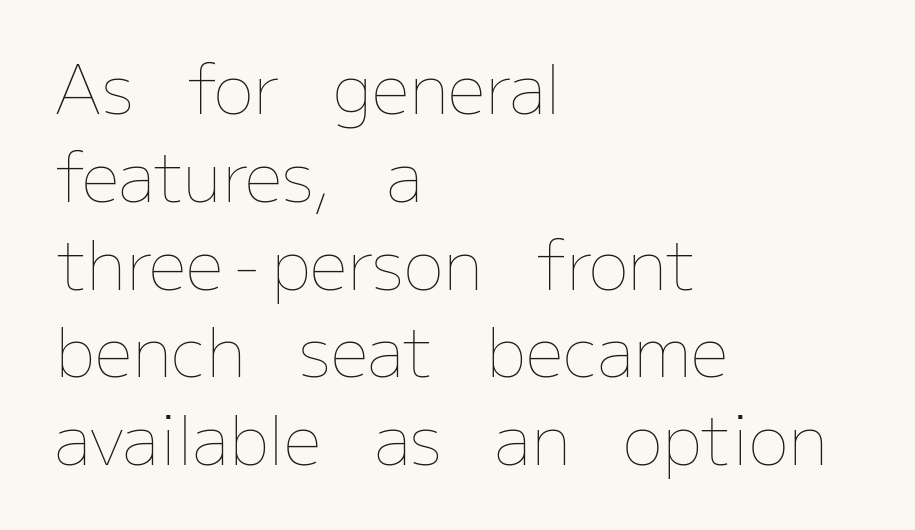
Q: Is the text bold? A: No.
Q: Is the text italic (slanted)? A: No, it is upright.
Q: Is the text underlined? A: No.
Q: How is the paragraph aligned? A: Left-aligned.
Q: Is the spacing between letters normal or unusually wide? A: Normal.
Q: Is the spacing between lines tight, normal or loose? A: Normal.
Q: Width (condensed, normal, or wide)? A: Normal.
Q: Stroke contrast? A: Low.
Q: x-height? A: Medium.
Q: Monospaced? A: No.
